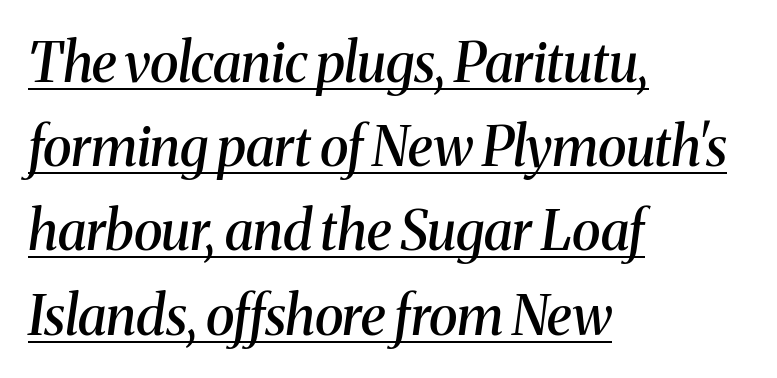
Q: Is the text bold? A: Semi-bold.
Q: Is the text italic (slanted)? A: Yes, it leans right by about 8 degrees.
Q: Is the typeface a serif or a sans-serif typeface? A: Serif.
Q: Is the text underlined? A: Yes.
Q: How is the paragraph aligned? A: Left-aligned.
Q: Is the spacing between letters normal or unusually wide? A: Normal.
Q: Is the spacing between lines tight, normal or loose? A: Normal.
Q: Width (condensed, normal, or wide)? A: Normal.
Q: Stroke contrast? A: Medium.
Q: x-height? A: Medium.
Q: Monospaced? A: No.
